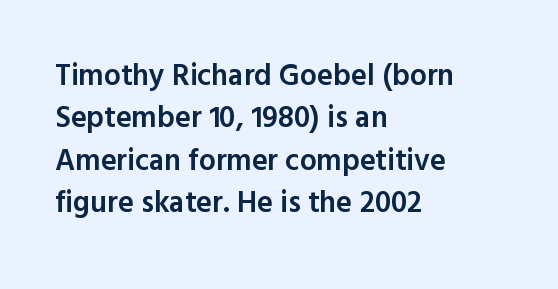
The image shows 30 px semibold sans-serif type, upright; set left-aligned, normal line spacing (1.41x), normal letter spacing, not underlined; a medium x-height.
